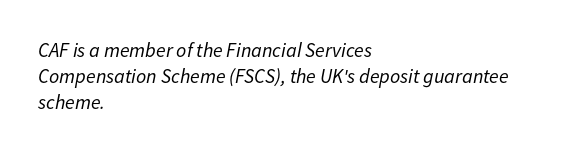
{"italic": "yes", "lean": "right", "slant_degrees": 11, "bold": "no", "underline": "no", "align": "left", "line_spacing": "normal", "line_spacing_ratio": 1.3, "letter_spacing": "normal", "letter_spacing_em": 0.0, "glyph_px": 20}
